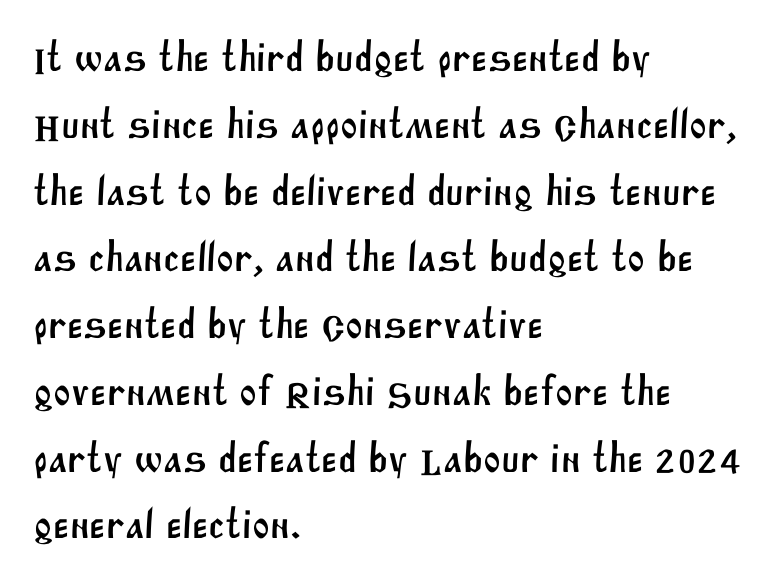
Compared with typical paragraphs, the rows here are spaced about the same. Tracking value appears to be zero — textbook default spacing. The glyphs are unaccompanied by any horizontal stroke below them. Notice how the passage keeps a crisp vertical edge on the left only.
